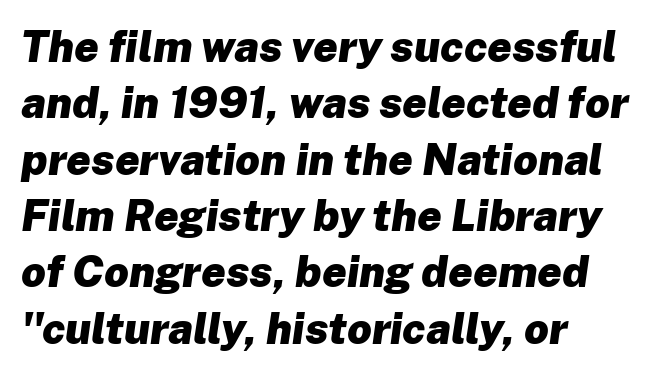
The glyphs look as if they've been sheared to an angle. Reading down the column, the eye jumps a familiar distance to each next line. Descender tails drop into unmarked territory. Letter spacing: default. Students, this is bold: see how much ink each stroke carries. Leftover space on each line is placed entirely after the last word.
